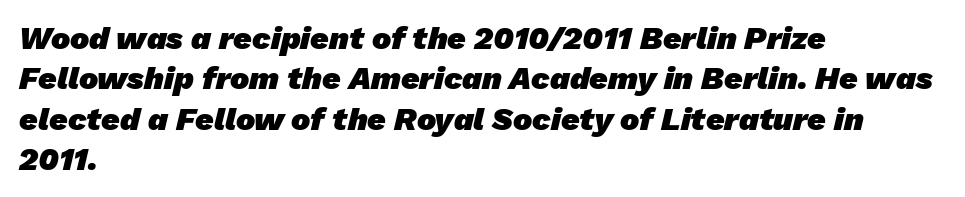
Q: Is the text bold? A: Yes.
Q: Is the typeface a serif or a sans-serif typeface? A: Sans-serif.
Q: Is the text underlined? A: No.
Q: How is the paragraph aligned? A: Left-aligned.
Q: Is the spacing between letters normal or unusually wide? A: Normal.
Q: Is the spacing between lines tight, normal or loose? A: Normal.
Q: Width (condensed, normal, or wide)? A: Normal.
Q: Stroke contrast? A: Low.
Q: x-height? A: Medium.
Q: Monospaced? A: No.
